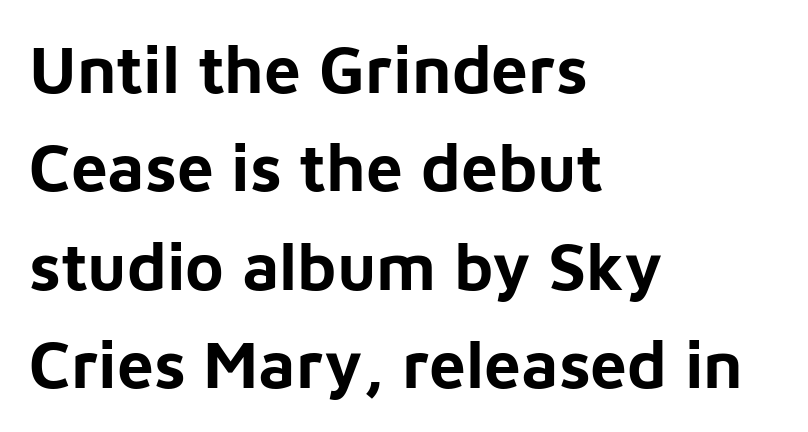
Q: Is the text bold? A: Yes.
Q: Is the text italic (slanted)? A: No, it is upright.
Q: Is the typeface a serif or a sans-serif typeface? A: Sans-serif.
Q: Is the text underlined? A: No.
Q: How is the paragraph aligned? A: Left-aligned.
Q: Is the spacing between letters normal or unusually wide? A: Normal.
Q: Is the spacing between lines tight, normal or loose? A: Normal.
Q: Width (condensed, normal, or wide)? A: Normal.
Q: Stroke contrast? A: Low.
Q: x-height? A: Medium.
Q: Monospaced? A: No.
